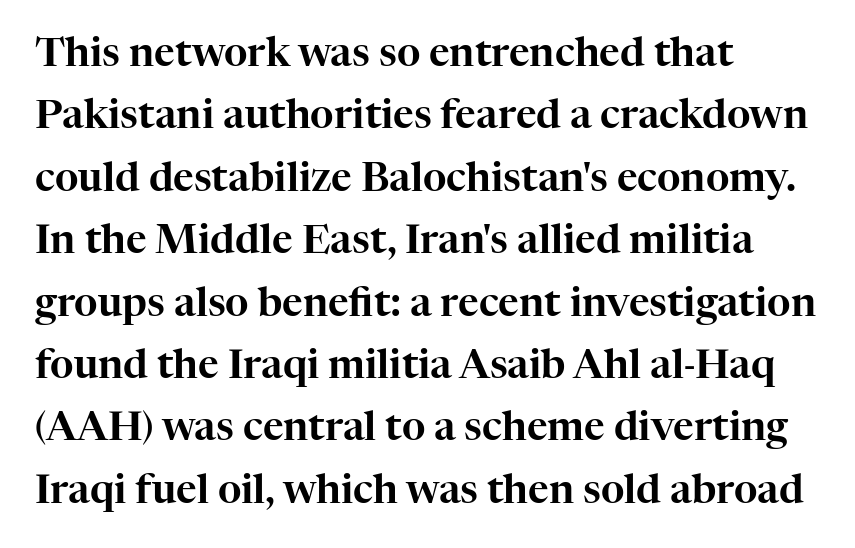
Honestly, there is no underline to notice here at all. The letters stand upright; this is a roman face. Every row of glyphs begins at an identical x-position on the left. Baseline-to-baseline distance is the conventional proportion of letter height.
